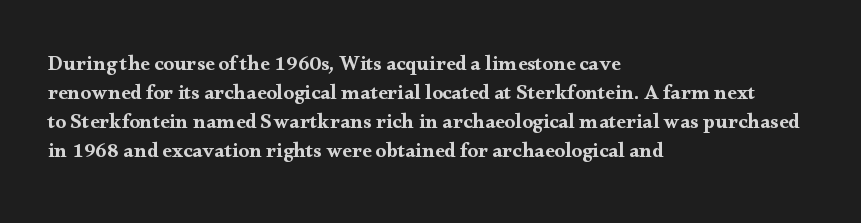
The image shows 21 px text type, upright; set left-aligned, normal line spacing (1.38x), normal letter spacing, not underlined.
